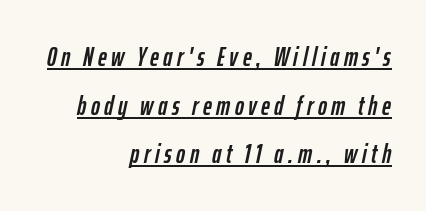
Somebody hit Ctrl+U on this one — the words are underlined. Slant detected: the letters are inclined. This sample is right-justified, so line beginnings fall wherever the words allow.
